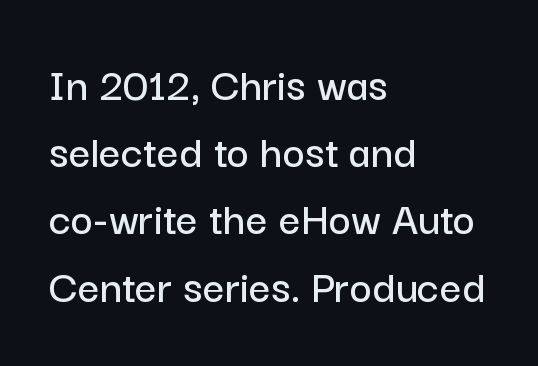
The image shows 48 px sans-serif type, upright; set left-aligned, normal line spacing (1.4x), normal letter spacing, not underlined; low stroke contrast and a medium x-height.
